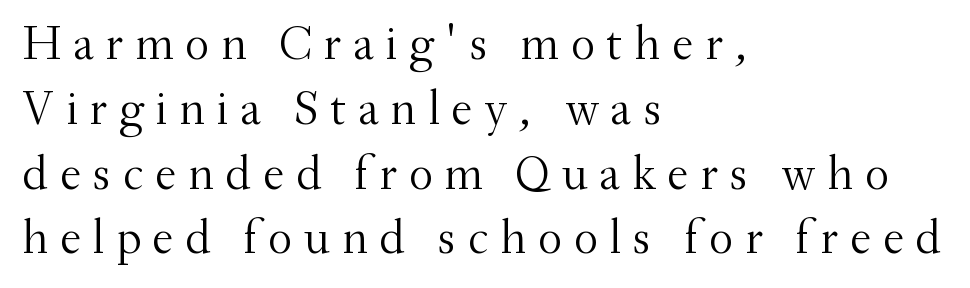
Q: Is the text bold? A: No.
Q: Is the text italic (slanted)? A: No, it is upright.
Q: Is the typeface a serif or a sans-serif typeface? A: Serif.
Q: Is the text underlined? A: No.
Q: How is the paragraph aligned? A: Left-aligned.
Q: Is the spacing between letters normal or unusually wide? A: Unusually wide.
Q: Is the spacing between lines tight, normal or loose? A: Normal.
Q: Width (condensed, normal, or wide)? A: Normal.
Q: Stroke contrast? A: Medium.
Q: x-height? A: Small.
Q: Monospaced? A: No.
